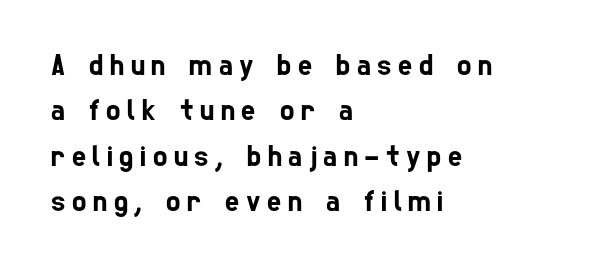
{"serif": "no", "width": "condensed", "stroke_contrast": "low", "x_height": "medium", "monospaced": "no", "underline": "no", "align": "left", "line_spacing": "normal", "line_spacing_ratio": 1.51, "letter_spacing": "wide", "letter_spacing_em": 0.22, "glyph_px": 30}
